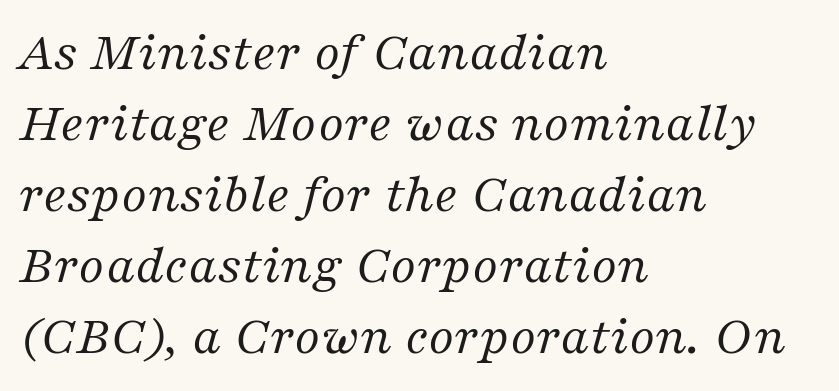
{"serif": "yes", "italic": "yes", "lean": "right", "slant_degrees": 16, "bold": "no", "weight": "regular", "width": "normal", "stroke_contrast": "medium", "x_height": "medium", "monospaced": "no", "underline": "no", "align": "left", "line_spacing": "normal", "line_spacing_ratio": 1.27, "letter_spacing": "normal", "letter_spacing_em": 0.0, "glyph_px": 56}
